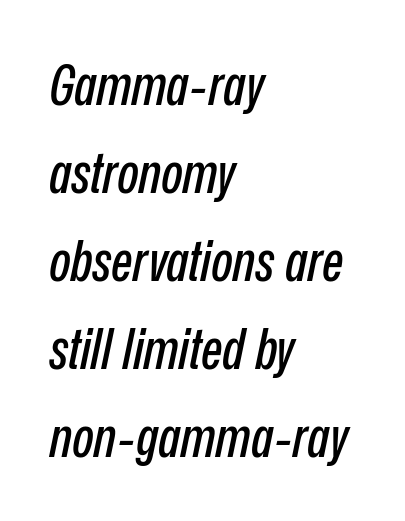
{"italic": "yes", "lean": "right", "slant_degrees": 12, "width": "condensed", "stroke_contrast": "low", "x_height": "medium", "monospaced": "no", "underline": "no", "align": "left", "line_spacing": "normal", "line_spacing_ratio": 1.57, "letter_spacing": "normal", "letter_spacing_em": 0.0, "glyph_px": 56}
